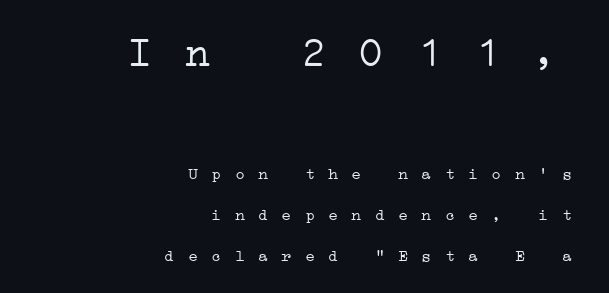
The image shows 42 px light, wide serif type, monospaced; set right-aligned, loose line spacing (2.43x), not underlined; the first (top) block is 2.47x larger; low stroke contrast and a medium x-height.
